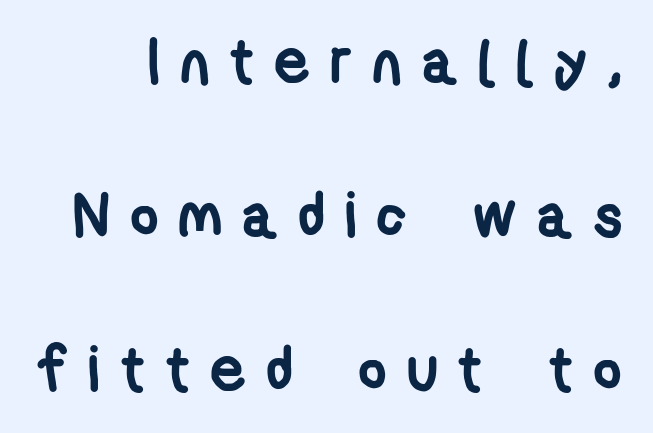
The image shows 62 px semibold, condensed sans-serif type; set loose line spacing (2.48x), unusually wide letter spacing (+0.32 em), not underlined; low stroke contrast and a medium x-height.
